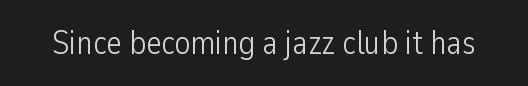
{"serif": "no", "italic": "no", "bold": "no", "weight": "light", "width": "condensed", "stroke_contrast": "low", "x_height": "medium", "monospaced": "no", "underline": "no", "letter_spacing": "normal", "letter_spacing_em": 0.0, "glyph_px": 33}
